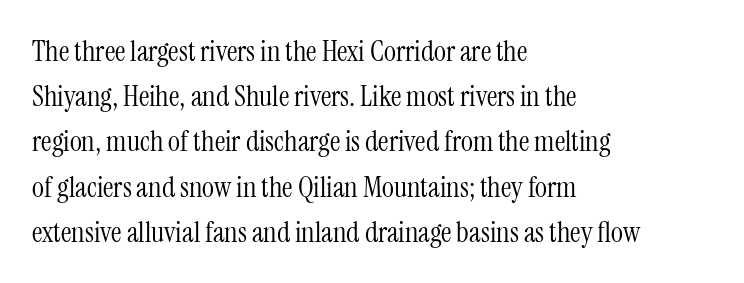
Q: Is the text bold? A: No.
Q: Is the text italic (slanted)? A: No, it is upright.
Q: Is the typeface a serif or a sans-serif typeface? A: Serif.
Q: Is the text underlined? A: No.
Q: How is the paragraph aligned? A: Left-aligned.
Q: Is the spacing between letters normal or unusually wide? A: Normal.
Q: Is the spacing between lines tight, normal or loose? A: Normal.
Q: Width (condensed, normal, or wide)? A: Condensed.
Q: Stroke contrast? A: Medium.
Q: x-height? A: Medium.
Q: Monospaced? A: No.
